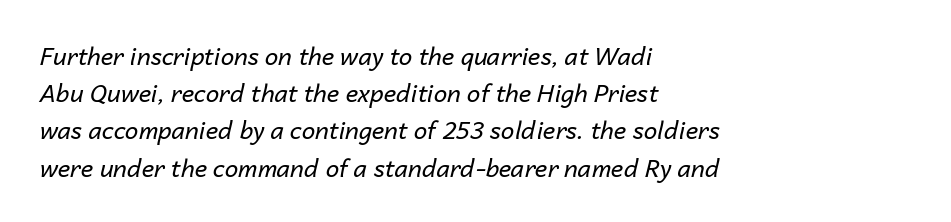
Q: Is the text bold? A: No.
Q: Is the text italic (slanted)? A: Yes, it leans right by about 14 degrees.
Q: Is the text underlined? A: No.
Q: How is the paragraph aligned? A: Left-aligned.
Q: Is the spacing between letters normal or unusually wide? A: Normal.
Q: Is the spacing between lines tight, normal or loose? A: Normal.
